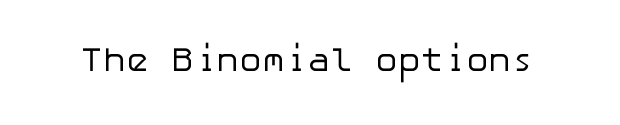
Underlining? Definitely not there. Are there feet on the stems? There aren't — it's a sans. The weight would be labelled regular, book, light, or lighter still. The rendering keeps characters at their native spacing. The typography opts for an upright posture over an oblique one.
